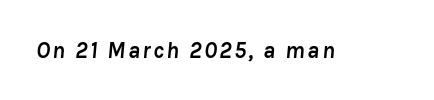
Q: Is the text bold? A: Yes.
Q: Is the text italic (slanted)? A: Yes, it leans right by about 8 degrees.
Q: Is the text underlined? A: No.
